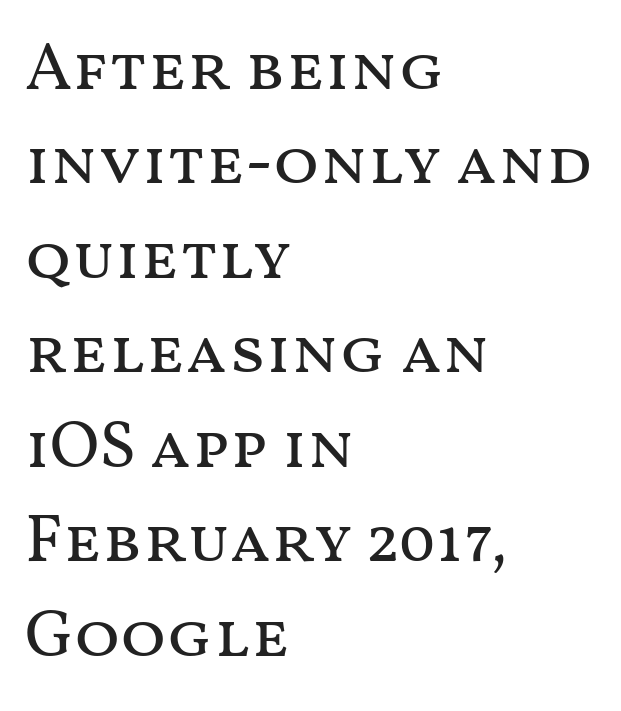
{"italic": "no", "bold": "no", "weight": "regular", "width": "wide", "stroke_contrast": "medium", "x_height": "medium", "monospaced": "no", "underline": "no", "align": "left", "line_spacing": "normal", "line_spacing_ratio": 1.41, "letter_spacing": "normal", "letter_spacing_em": 0.0, "glyph_px": 67}
